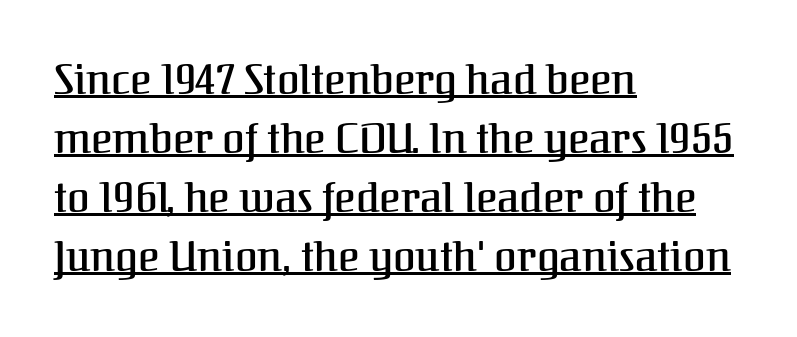
Q: Is the text italic (slanted)? A: No, it is upright.
Q: Is the typeface a serif or a sans-serif typeface? A: Serif.
Q: Is the text underlined? A: Yes.
Q: How is the paragraph aligned? A: Left-aligned.
Q: Is the spacing between letters normal or unusually wide? A: Normal.
Q: Is the spacing between lines tight, normal or loose? A: Normal.
Q: Width (condensed, normal, or wide)? A: Normal.
Q: Stroke contrast? A: Medium.
Q: x-height? A: Medium.
Q: Monospaced? A: No.
